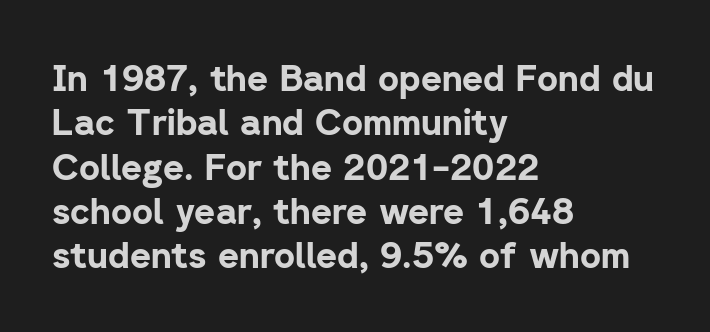
Posture: straight, roman, zero tilt. The strip under each line holds only bare page. The face used here is proportionally spaced, like ordinary book or web type. How are the letters spaced? Ordinarily, with no added tracking. Examine the stroke ends and you'll find no serifs. This sample is left-justified, so line endings fall wherever the words run out.
